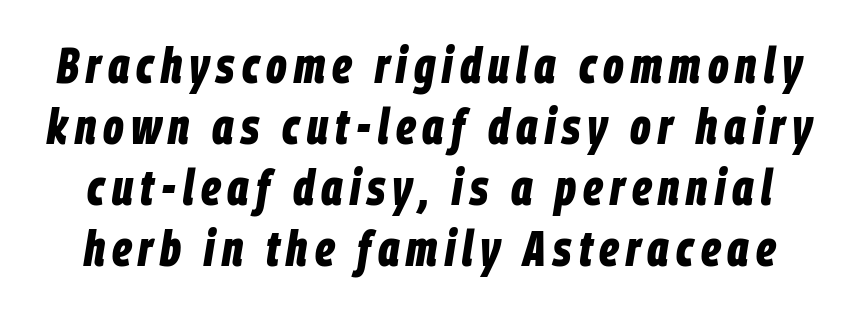
The image shows 50 px bold, condensed type, italic (leaning right); set line spacing 1.22x, not underlined; low stroke contrast and a large x-height.
